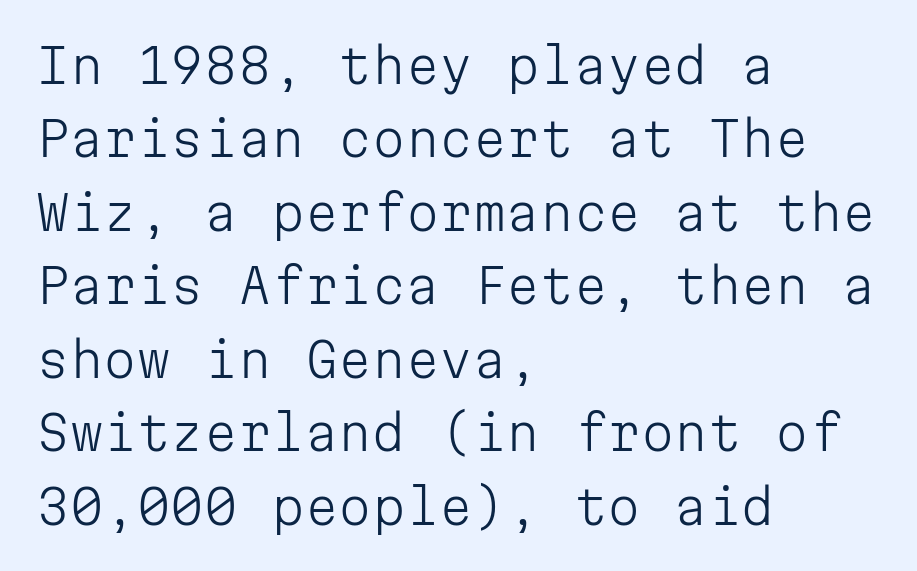
Q: Is the text bold? A: No.
Q: Is the text italic (slanted)? A: No, it is upright.
Q: Is the typeface a serif or a sans-serif typeface? A: Sans-serif.
Q: Is the text underlined? A: No.
Q: How is the paragraph aligned? A: Left-aligned.
Q: Is the spacing between letters normal or unusually wide? A: Normal.
Q: Is the spacing between lines tight, normal or loose? A: Normal.
Q: Width (condensed, normal, or wide)? A: Normal.
Q: Stroke contrast? A: Low.
Q: x-height? A: Medium.
Q: Monospaced? A: Yes.
